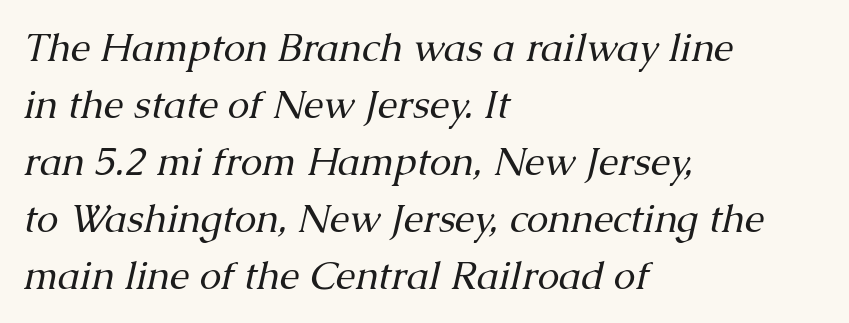
{"serif": "yes", "italic": "yes", "lean": "right", "slant_degrees": 13, "bold": "no", "weight": "regular", "width": "normal", "stroke_contrast": "medium", "x_height": "medium", "monospaced": "no", "underline": "no", "align": "left", "line_spacing": "normal", "line_spacing_ratio": 1.46, "letter_spacing": "normal", "letter_spacing_em": 0.0, "glyph_px": 39}
